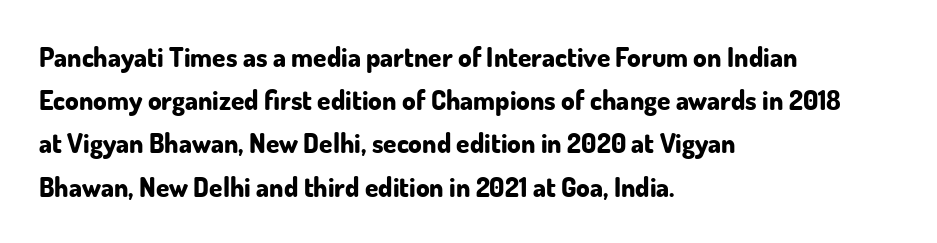
{"italic": "no", "bold": "yes", "underline": "no", "align": "left", "line_spacing": "normal", "line_spacing_ratio": 1.6, "letter_spacing": "normal", "letter_spacing_em": 0.0, "glyph_px": 27}
